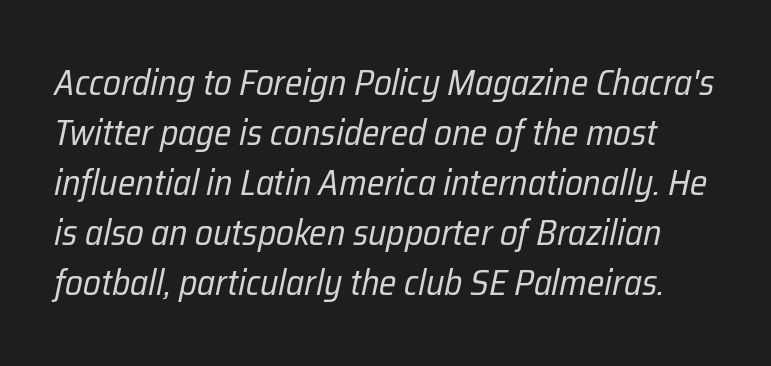
Nothing unusual about the tracking: characters are spaced as the font intends. Ink coverage per letter is moderate at most. Letters rest on an invisible, unmarked baseline. Is there much room between lines? A standard amount, neither cramped nor airy.
